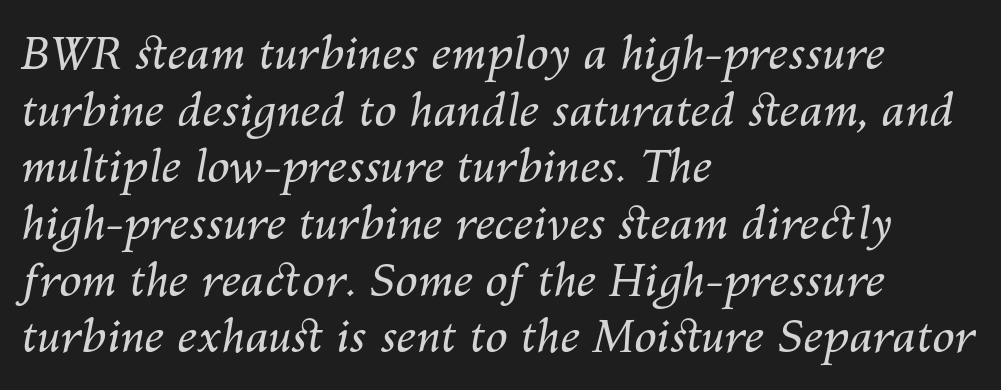
{"italic": "yes", "lean": "right", "slant_degrees": 10, "bold": "no", "weight": "regular", "width": "normal", "stroke_contrast": "medium", "x_height": "medium", "monospaced": "no", "underline": "no", "align": "left", "line_spacing": "normal", "line_spacing_ratio": 1.26, "letter_spacing": "normal", "letter_spacing_em": 0.0, "glyph_px": 45}
